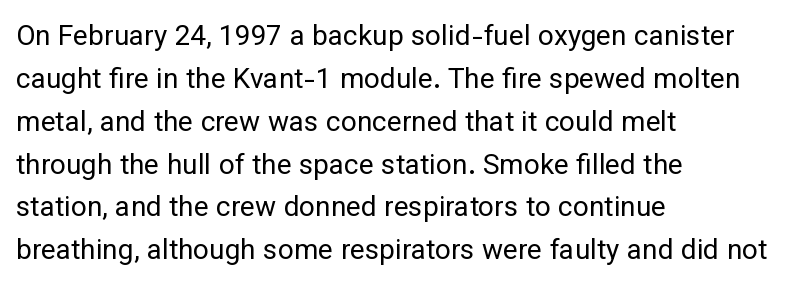
Is this a fixed-width face? No — the glyphs have proportional, varying widths. The specimen reads as upright at a glance. Notice how descenders clear the ascenders below comfortably — that's standard leading. The rendering anchors every line to the left-hand side. The letters look calm and open, with moderate or lighter stems. This rendering employs a face without finishing strokes, i.e., a sans-serif.
